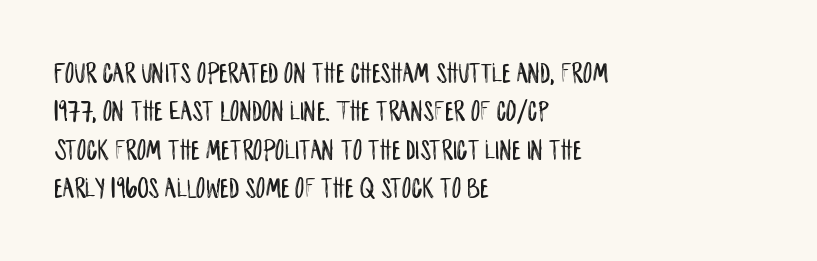
Q: Is the text italic (slanted)? A: No, it is upright.
Q: Is the typeface a serif or a sans-serif typeface? A: Sans-serif.
Q: Is the text underlined? A: No.
Q: How is the paragraph aligned? A: Left-aligned.
Q: Is the spacing between letters normal or unusually wide? A: Normal.
Q: Is the spacing between lines tight, normal or loose? A: Normal.
Q: Width (condensed, normal, or wide)? A: Condensed.
Q: Stroke contrast? A: Low.
Q: x-height? A: Large.
Q: Monospaced? A: No.
